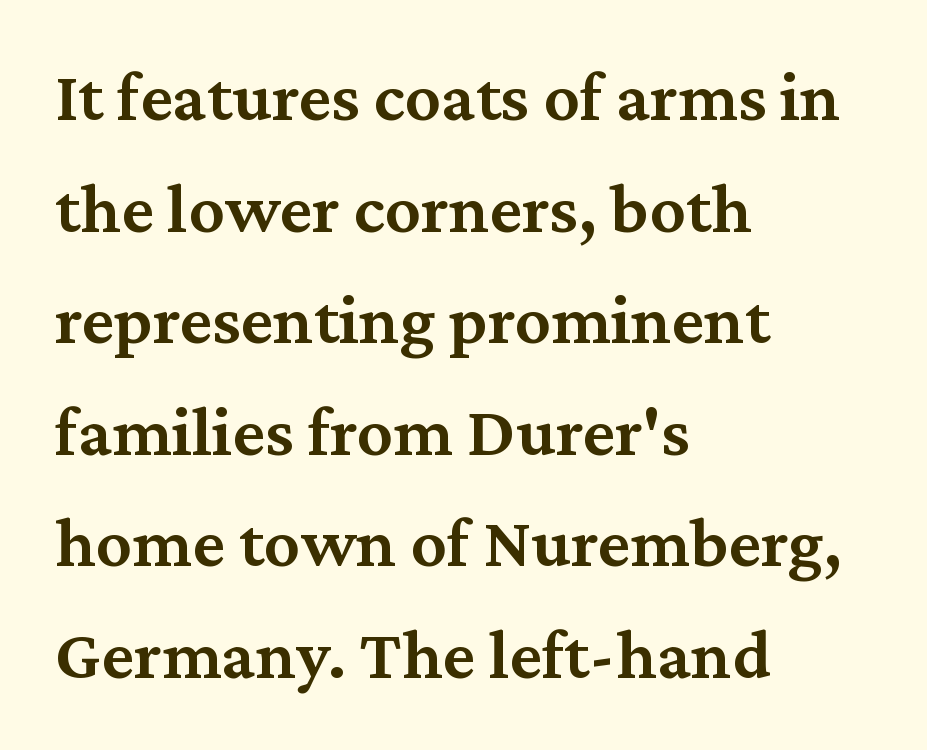
The image shows 72 px semibold serif type, upright; set left-aligned, normal line spacing (1.55x), normal letter spacing, not underlined; medium stroke contrast and a medium x-height.
